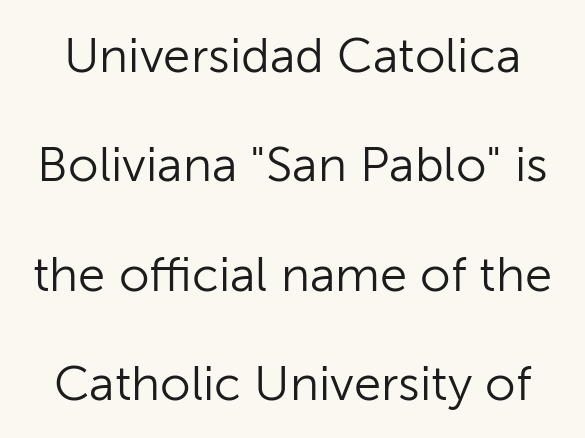
The passage shown is not underscored anywhere. What kind of face is this? One without serifs — a sans. On a weight scale, this lands at 450 or below. Do the characters align in a grid? No, the font is proportional. Baseline-to-baseline distance is far greater than the letter height.
